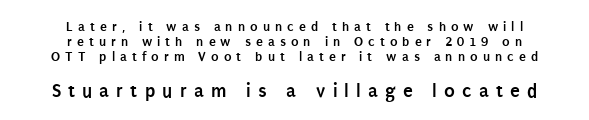
Quick note: interline space is minimal. Compared with typical body copy, the letter spacing here is much looser. The strip under each line holds only bare page. The lettering stays uniformly vertical, giving the passage a roman look.
